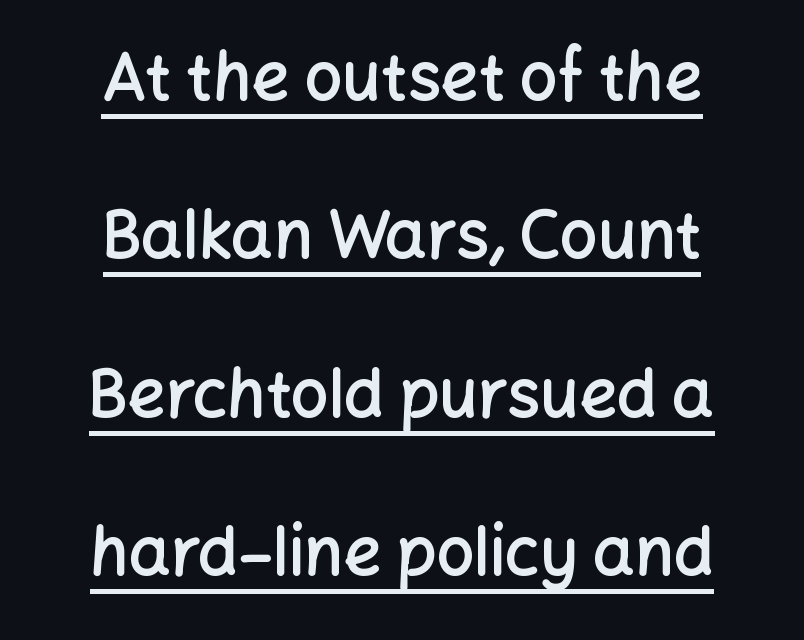
The image shows 66 px semibold sans-serif type, upright; set centered, loose line spacing (2.4x), normal letter spacing, underlined; low stroke contrast and a medium x-height.
